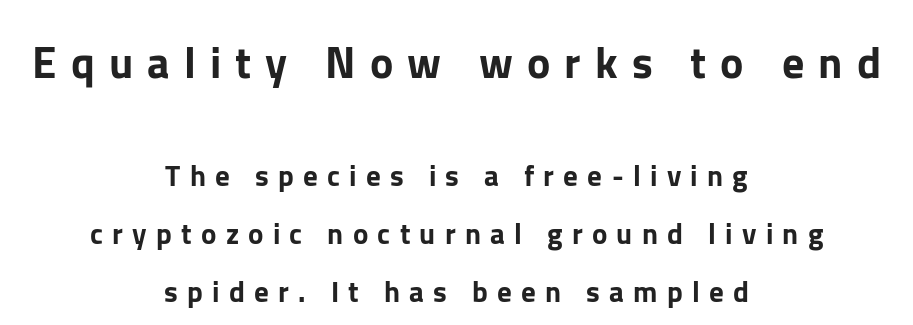
The image shows 44 px sans-serif type, upright; set centered, loose line spacing (2.01x), unusually wide letter spacing (+0.32 em), not underlined; the first (top) block is 1.52x larger; low stroke contrast and a medium x-height.
